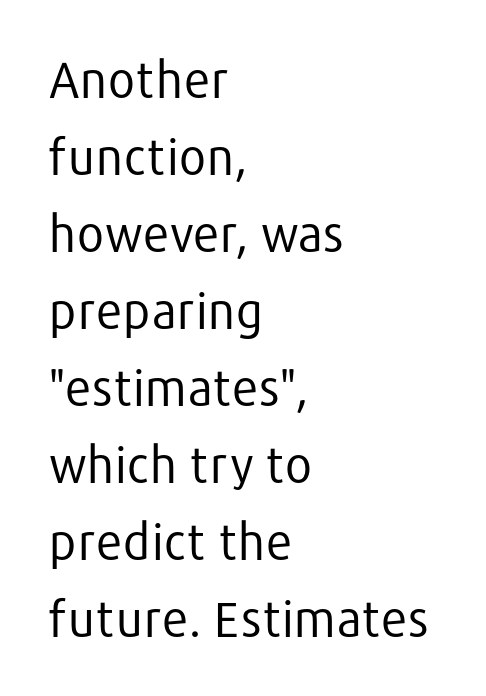
The image shows 49 px regular-weight sans-serif type, upright; set left-aligned, normal line spacing (1.57x), normal letter spacing, not underlined; low stroke contrast and a medium x-height.
